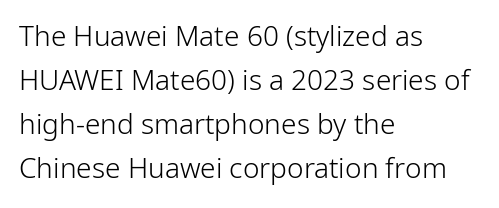
The weight tops out at a normal text grade. Unmarked baselines from the first word to the last. This sample uses an upright cut, with every glyph sitting square on the baseline. Notice how the passage keeps a crisp vertical edge on the left only. Horizontal bands of white between lines are of average thickness. Between one letter and the next there's only the usual sliver of space.
